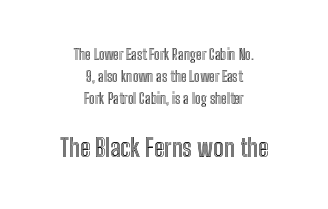
Regarding leading, the lines here are spaced in the standard way. The following chunk of copy outweighs the initial chunk in type size. The type sits square on the baseline with zero lean. Reading down the block, each line starts at a different indent, mirrored at its end. The type is set solid horizontally, with unmodified tracking.
